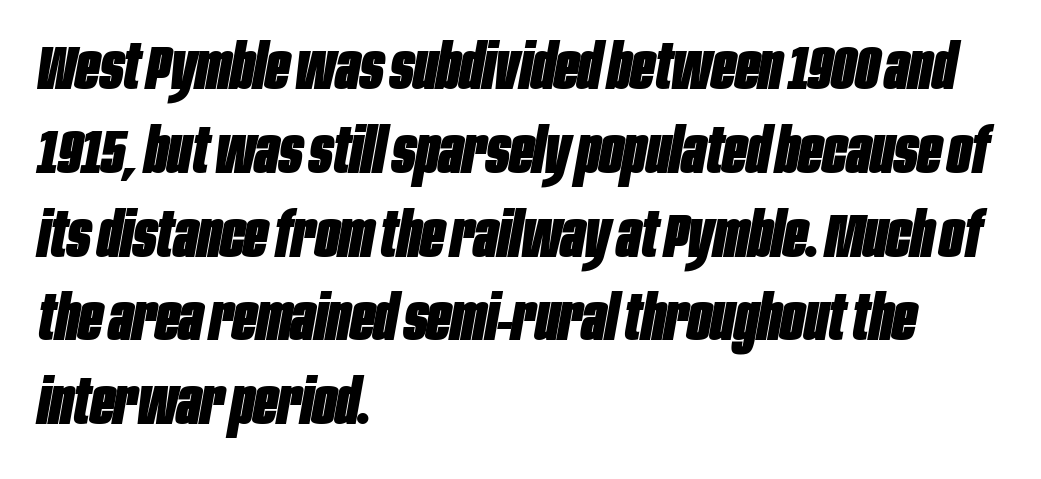
Q: Is the text bold? A: Yes.
Q: Is the text italic (slanted)? A: Yes, it leans right by about 10 degrees.
Q: Is the text underlined? A: No.
Q: How is the paragraph aligned? A: Left-aligned.
Q: Is the spacing between letters normal or unusually wide? A: Normal.
Q: Is the spacing between lines tight, normal or loose? A: Normal.
Q: Width (condensed, normal, or wide)? A: Condensed.
Q: Stroke contrast? A: Low.
Q: x-height? A: Large.
Q: Monospaced? A: No.
